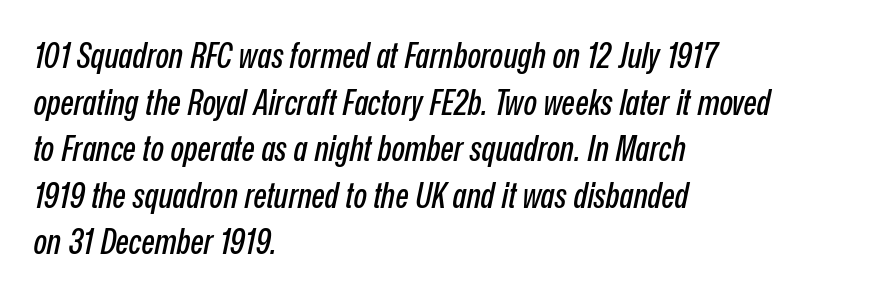
The image shows 35 px condensed type, italic (leaning right); set left-aligned, normal line spacing (1.33x), normal letter spacing, not underlined; low stroke contrast and a medium x-height.
